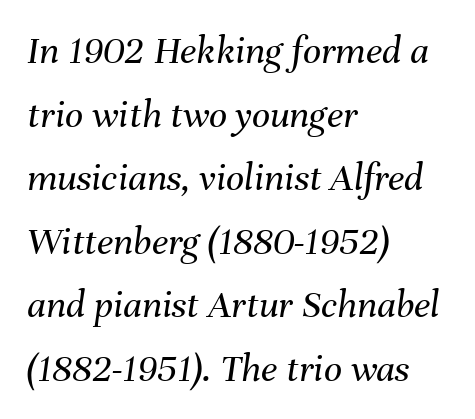
The image shows 40 px regular-weight type, italic (leaning right); set left-aligned, normal line spacing (1.59x), normal letter spacing, not underlined; medium stroke contrast and a medium x-height.
